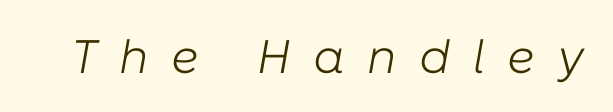
Character widths vary here, with narrow letters taking less room than wide ones. You can tell it's italic because the verticals aren't actually vertical. Bare-footed words on every line. The face looks like a standard text weight, possibly lighter. What stands out about the letter spacing? Its width — letters are far apart.
